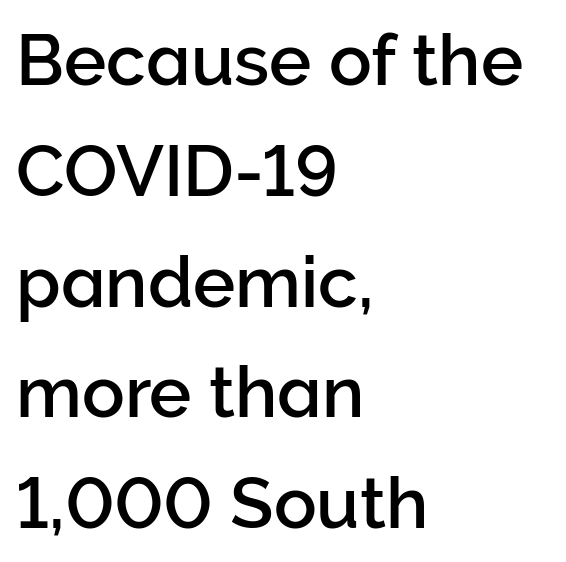
Every stem runs plumb, perpendicular to the baseline. Has an underline been added? It has not. A classic flush-left, rag-right setting is used for this passage. In terms of letterform style, serifs are entirely absent.
